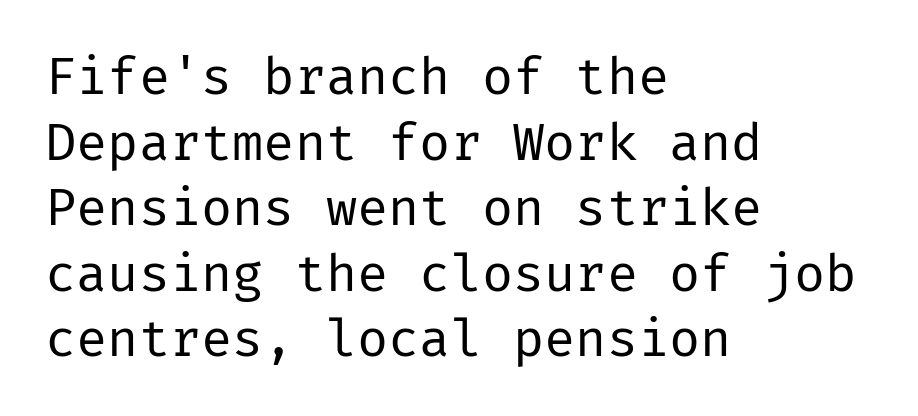
{"serif": "no", "italic": "no", "bold": "no", "weight": "regular", "width": "normal", "stroke_contrast": "low", "x_height": "medium", "underline": "no", "align": "left", "line_spacing": "normal", "line_spacing_ratio": 1.26, "letter_spacing": "normal", "letter_spacing_em": 0.0, "glyph_px": 52}
